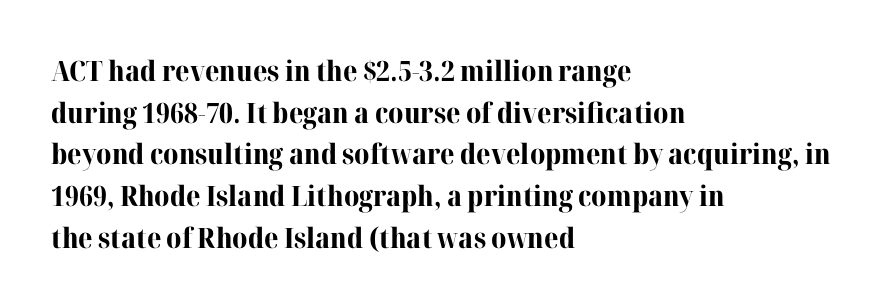
The image shows 28 px bold serif type, upright; set left-aligned, normal line spacing (1.49x), normal letter spacing, not underlined; high stroke contrast and a medium x-height.
